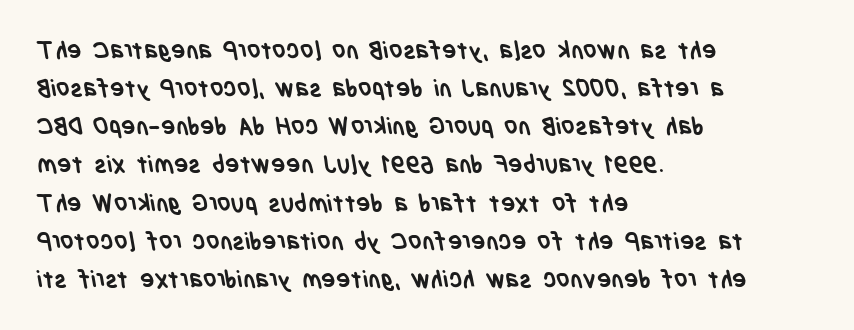
The image shows 24 px bold type; set left-aligned, normal line spacing (1.59x), normal letter spacing, not underlined.
